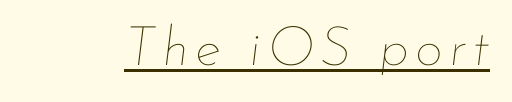
The image shows 55 px thin type, italic (leaning right); set underlined; low stroke contrast and a small x-height.
